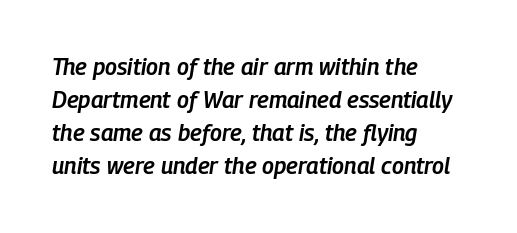
{"italic": "yes", "lean": "right", "slant_degrees": 9, "bold": "semi", "underline": "no", "align": "left", "line_spacing": "normal", "line_spacing_ratio": 1.44, "letter_spacing": "normal", "letter_spacing_em": 0.0, "glyph_px": 23}
